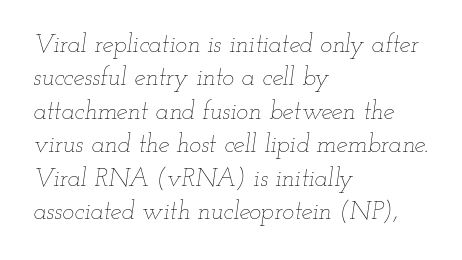
{"italic": "yes", "lean": "right", "slant_degrees": 12, "bold": "no", "underline": "no", "align": "left", "line_spacing": "normal", "line_spacing_ratio": 1.34, "letter_spacing": "normal", "letter_spacing_em": 0.0, "glyph_px": 25}
